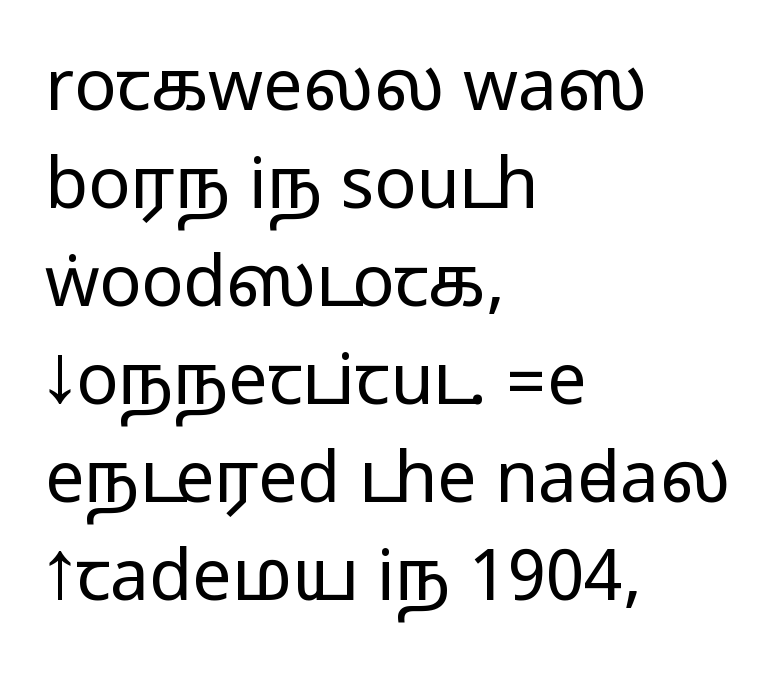
{"serif": "no", "italic": "no", "width": "wide", "stroke_contrast": "medium", "monospaced": "no", "underline": "no", "align": "left", "line_spacing": "normal", "line_spacing_ratio": 1.4, "letter_spacing": "normal", "letter_spacing_em": 0.0, "glyph_px": 70}
